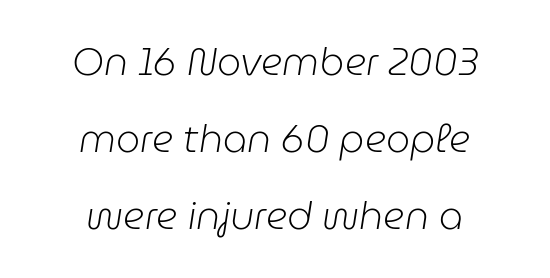
Interline gaps are noticeably wide in this sample. Teacher's note: observe the equal gaps on both sides — that is centered alignment. Style check: oblique. What stands out about the letter spacing? Nothing — it is the standard amount. The rendering uses natural spacing where letterforms have individual widths. Stroke thickness stays within the range of a standard reading face or lighter.
